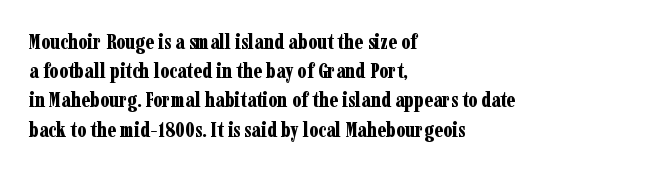
The image shows 21 px bold type, upright; set left-aligned, normal line spacing (1.39x), normal letter spacing, not underlined.
